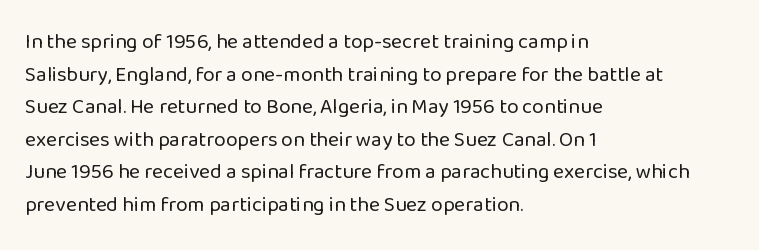
Q: Is the text bold? A: No.
Q: Is the text italic (slanted)? A: No, it is upright.
Q: Is the text underlined? A: No.
Q: How is the paragraph aligned? A: Left-aligned.
Q: Is the spacing between letters normal or unusually wide? A: Normal.
Q: Is the spacing between lines tight, normal or loose? A: Normal.
